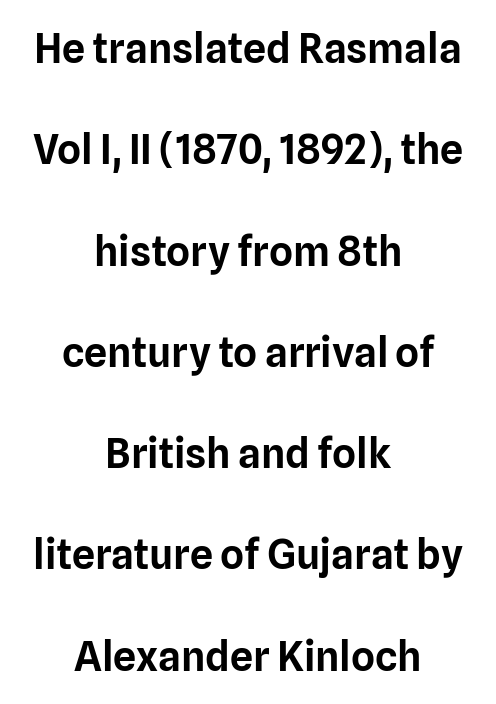
Q: Is the text italic (slanted)? A: No, it is upright.
Q: Is the typeface a serif or a sans-serif typeface? A: Sans-serif.
Q: Is the text underlined? A: No.
Q: How is the paragraph aligned? A: Centered.
Q: Is the spacing between letters normal or unusually wide? A: Normal.
Q: Is the spacing between lines tight, normal or loose? A: Loose.
Q: Width (condensed, normal, or wide)? A: Normal.
Q: Stroke contrast? A: Low.
Q: x-height? A: Medium.
Q: Monospaced? A: No.
